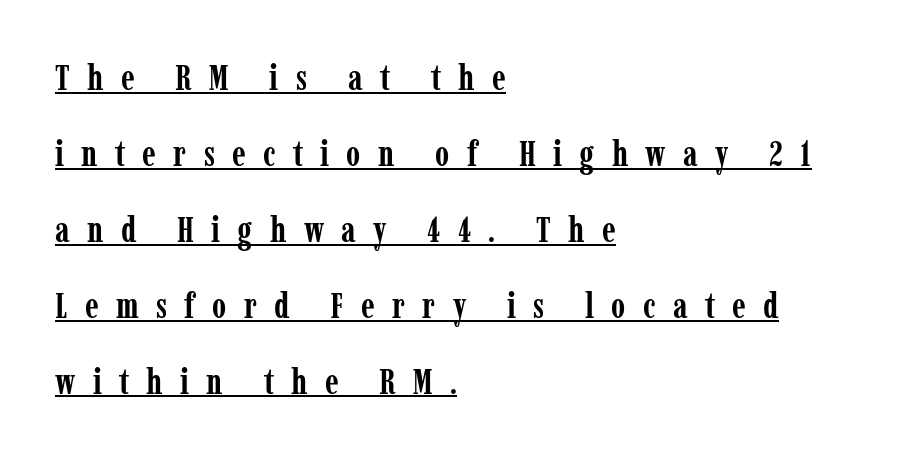
No italicization has been applied; the sample stays upright. What stands out about the letter spacing? Its width — letters are far apart. Notice how the passage keeps a crisp vertical edge on the left only. Typographic density is high because the face is bold. Beneath each row of characters lies a ruled line.
